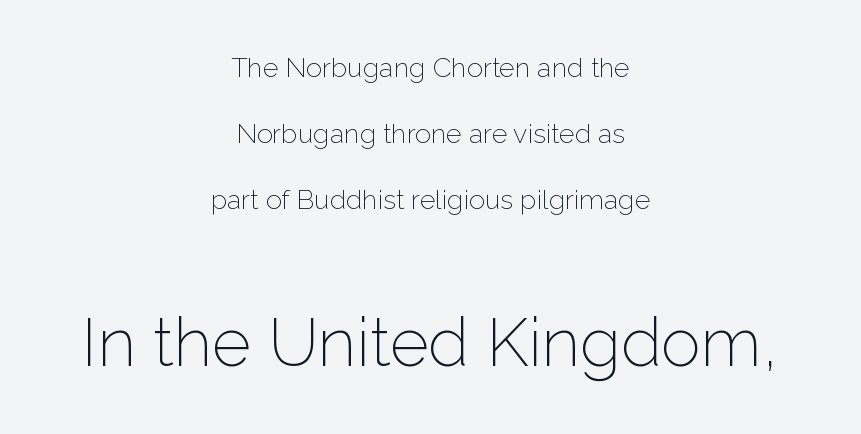
The image shows 67 px light sans-serif type, upright; set centered, loose line spacing (2.45x), normal letter spacing, not underlined; the second (bottom) block is 2.48x larger; low stroke contrast and a medium x-height.
